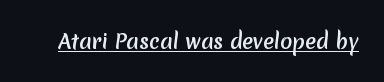
The image shows 20 px bold type; set normal letter spacing, underlined.
